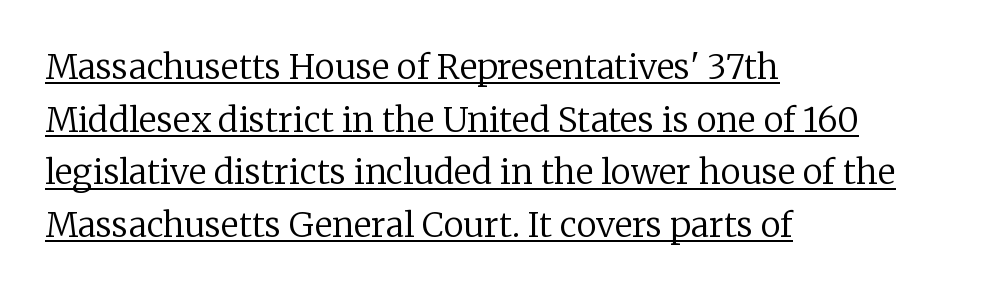
The image shows 34 px regular-weight serif type, upright; set left-aligned, normal line spacing (1.55x), normal letter spacing, underlined; low stroke contrast and a medium x-height.
